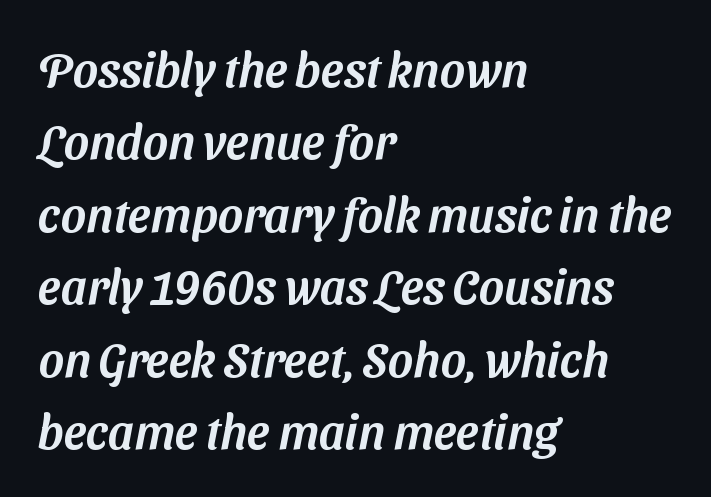
Q: Is the typeface a serif or a sans-serif typeface? A: Sans-serif.
Q: Is the text underlined? A: No.
Q: How is the paragraph aligned? A: Left-aligned.
Q: Is the spacing between letters normal or unusually wide? A: Normal.
Q: Is the spacing between lines tight, normal or loose? A: Normal.
Q: Width (condensed, normal, or wide)? A: Normal.
Q: Stroke contrast? A: Medium.
Q: x-height? A: Medium.
Q: Monospaced? A: No.
